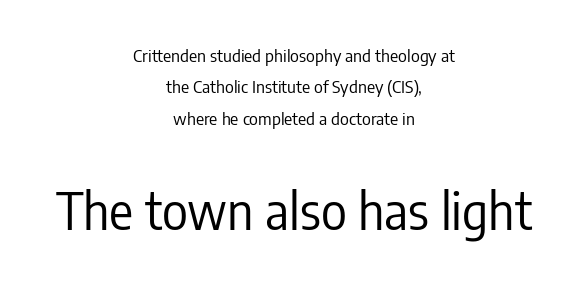
Small over large — that's the arrangement of the two blocks here. Rendered with straight, roman letterforms. Each stroke keeps to a modest, everyday thickness or less. The letterforms sit shoulder to shoulder at normal distance. Spacing verdict: proportional, widths tailored to each character.
